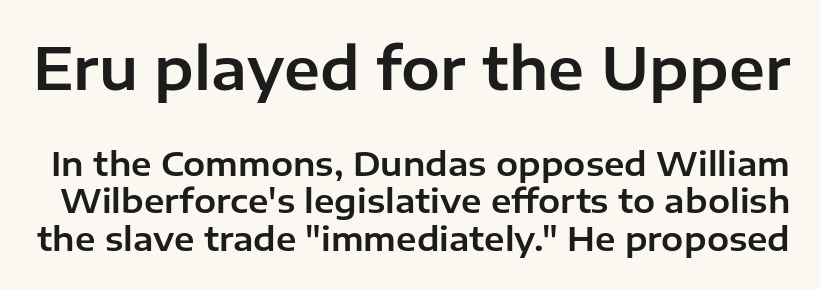
The image shows 58 px sans-serif type, upright; set tight line spacing (1.13x), normal letter spacing, not underlined; the first (top) block is 1.76x larger; low stroke contrast and a medium x-height.
